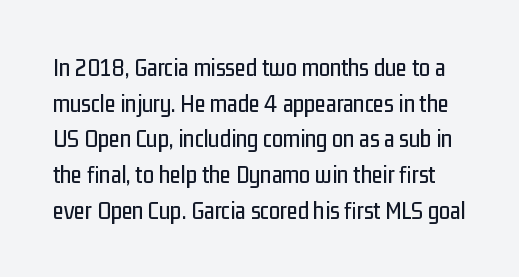
{"italic": "no", "underline": "no", "line_spacing": "normal", "line_spacing_ratio": 1.43, "letter_spacing": "normal", "letter_spacing_em": 0.0, "glyph_px": 25}
